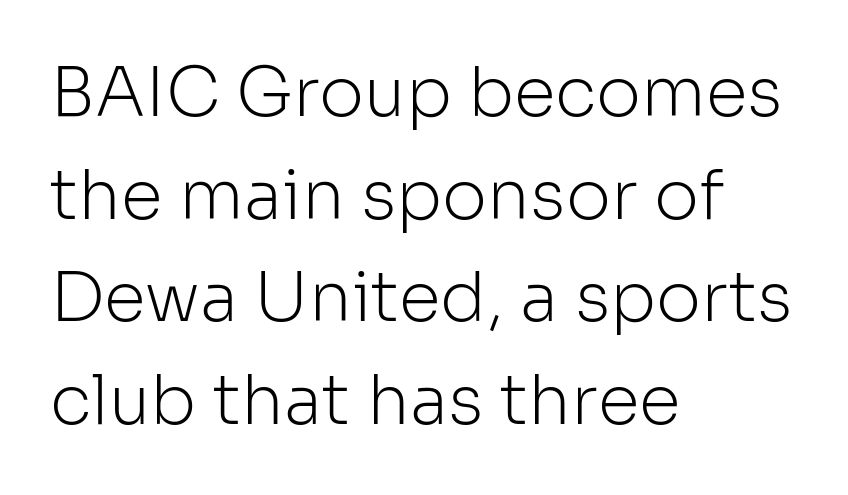
Q: Is the text bold? A: No.
Q: Is the text italic (slanted)? A: No, it is upright.
Q: Is the typeface a serif or a sans-serif typeface? A: Sans-serif.
Q: Is the text underlined? A: No.
Q: How is the paragraph aligned? A: Left-aligned.
Q: Is the spacing between letters normal or unusually wide? A: Normal.
Q: Is the spacing between lines tight, normal or loose? A: Normal.
Q: Width (condensed, normal, or wide)? A: Normal.
Q: Stroke contrast? A: Low.
Q: x-height? A: Medium.
Q: Monospaced? A: No.
